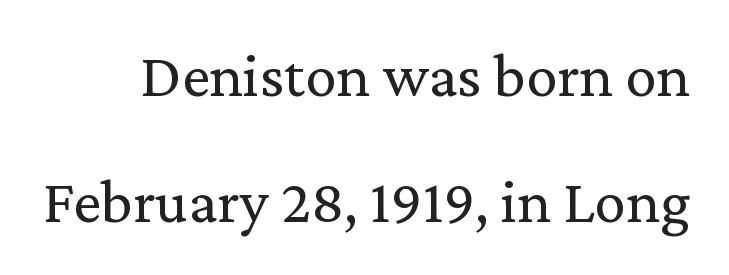
Quick note: underline off. No italicization has been applied; the sample stays upright. Serifs: yes, visible at the terminals of the letterforms. Between one letter and the next there's only the usual sliver of space. Unbolded letterforms with no extra heft.
